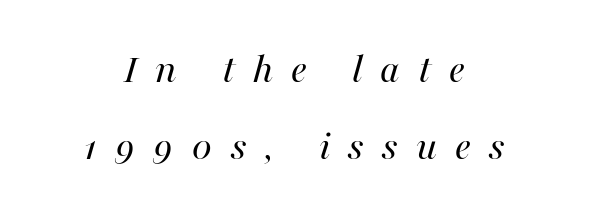
Q: Is the text bold? A: No.
Q: Is the text italic (slanted)? A: Yes, it leans right by about 16 degrees.
Q: Is the text underlined? A: No.
Q: How is the paragraph aligned? A: Centered.
Q: Is the spacing between letters normal or unusually wide? A: Unusually wide.
Q: Width (condensed, normal, or wide)? A: Normal.
Q: Stroke contrast? A: Medium.
Q: x-height? A: Medium.
Q: Monospaced? A: No.
